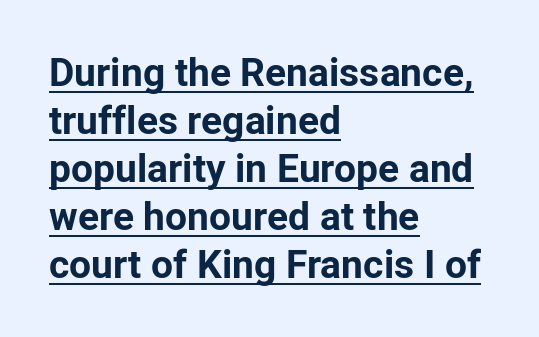
Q: Is the text bold? A: Yes.
Q: Is the text italic (slanted)? A: No, it is upright.
Q: Is the typeface a serif or a sans-serif typeface? A: Sans-serif.
Q: Is the text underlined? A: Yes.
Q: How is the paragraph aligned? A: Left-aligned.
Q: Is the spacing between letters normal or unusually wide? A: Normal.
Q: Width (condensed, normal, or wide)? A: Normal.
Q: Stroke contrast? A: Low.
Q: x-height? A: Medium.
Q: Monospaced? A: No.
